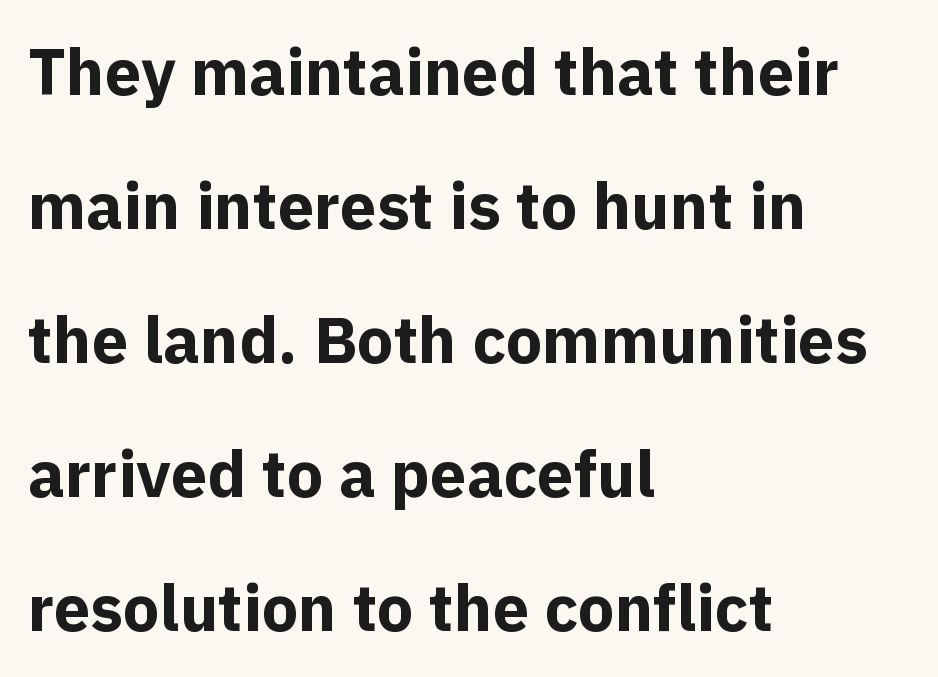
Strokes here are thick enough to call this a true bold. A typesetter would call this zero additional tracking. The words here are not underlined. Horizontally, the lines are justified to the leading edge only. The letters advance in unequal steps, a hallmark of proportional type.
